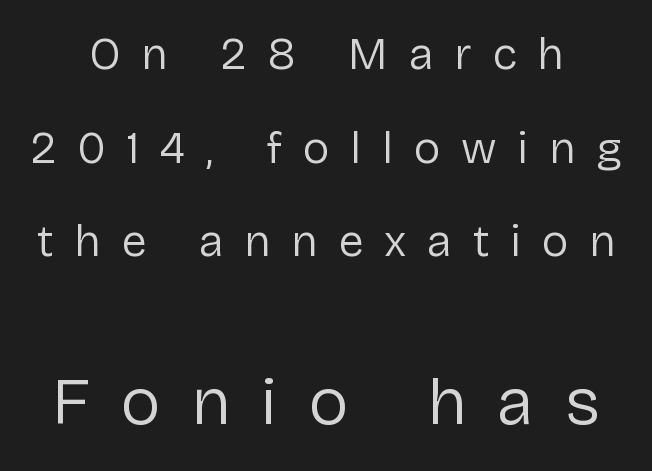
Vertical stems look standard width or narrower in stroke. Here the second block reads like a headline and the first like body copy. The letters carry no serifs — their stems end cleanly without finishing strokes. These lines have a slow, spaced-out rhythm from letter to letter. If you drew a line through each stem, it would be perfectly vertical.
